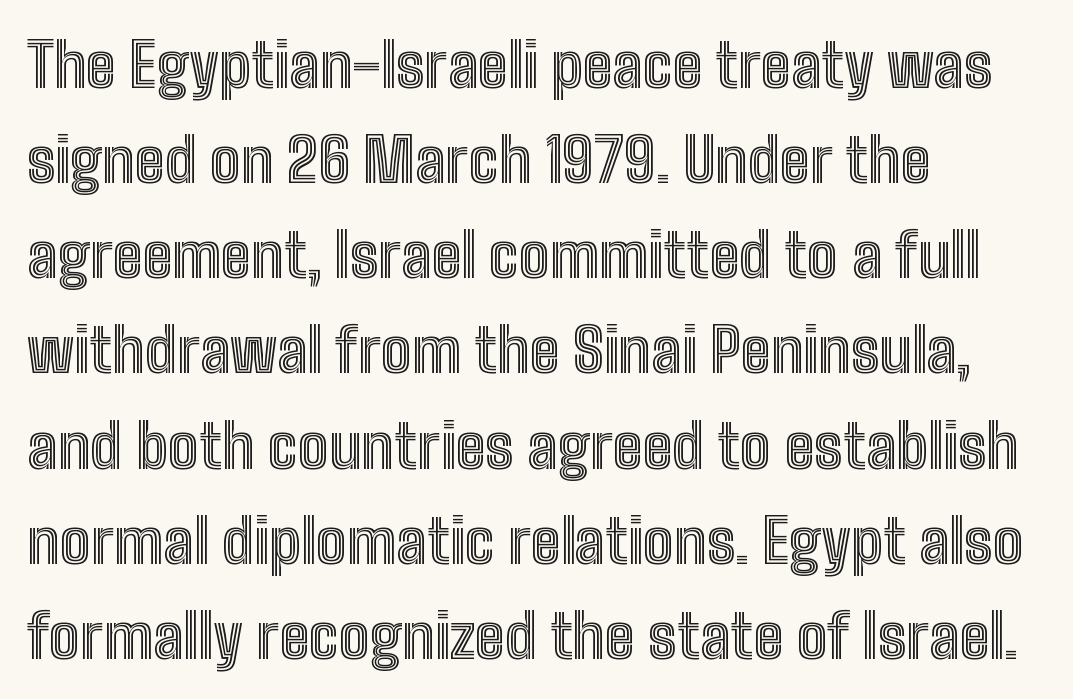
{"italic": "no", "width": "condensed", "x_height": "medium", "monospaced": "no", "underline": "no", "align": "left", "line_spacing": "normal", "line_spacing_ratio": 1.56, "letter_spacing": "normal", "letter_spacing_em": 0.0, "glyph_px": 61}
